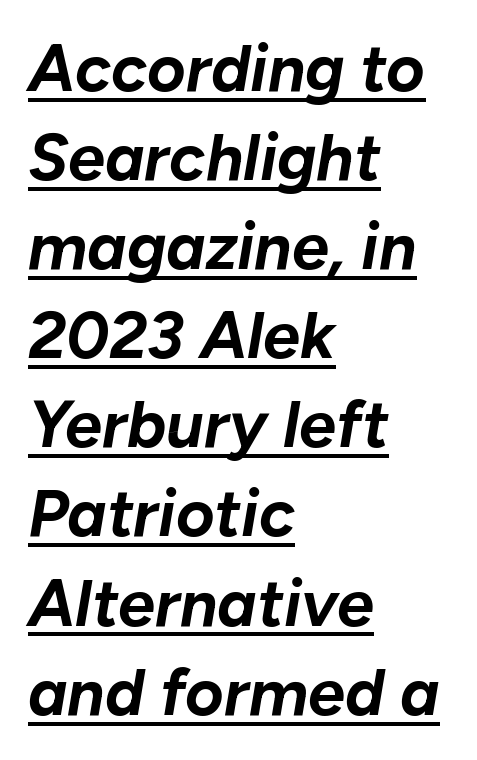
Q: Is the text bold? A: Yes.
Q: Is the text italic (slanted)? A: Yes, it leans right by about 10 degrees.
Q: Is the text underlined? A: Yes.
Q: How is the paragraph aligned? A: Left-aligned.
Q: Is the spacing between letters normal or unusually wide? A: Normal.
Q: Is the spacing between lines tight, normal or loose? A: Normal.
Q: Width (condensed, normal, or wide)? A: Normal.
Q: Stroke contrast? A: Low.
Q: x-height? A: Medium.
Q: Monospaced? A: No.
